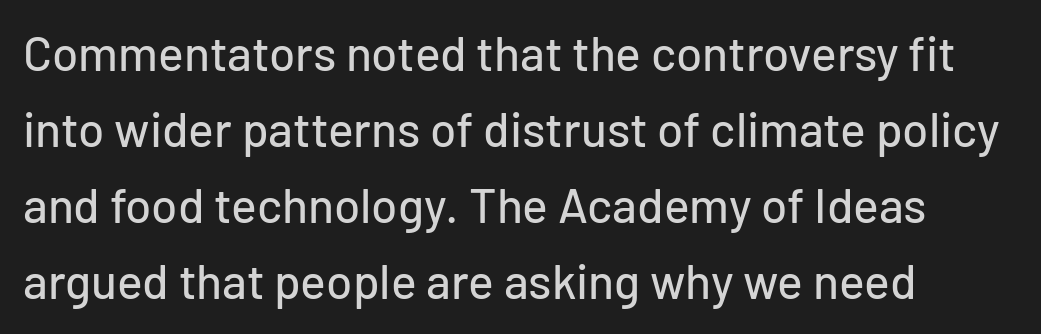
{"serif": "no", "italic": "no", "width": "normal", "stroke_contrast": "low", "x_height": "medium", "monospaced": "no", "underline": "no", "align": "left", "line_spacing": "normal", "line_spacing_ratio": 1.58, "letter_spacing": "normal", "letter_spacing_em": 0.0, "glyph_px": 48}
